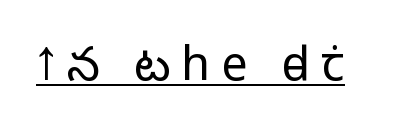
Q: Is the text bold? A: No.
Q: Is the text italic (slanted)? A: No, it is upright.
Q: Is the typeface a serif or a sans-serif typeface? A: Sans-serif.
Q: Is the text underlined? A: Yes.
Q: Is the spacing between letters normal or unusually wide? A: Unusually wide.
Q: Width (condensed, normal, or wide)? A: Normal.
Q: Stroke contrast? A: Low.
Q: x-height? A: Medium.
Q: Monospaced? A: No.
